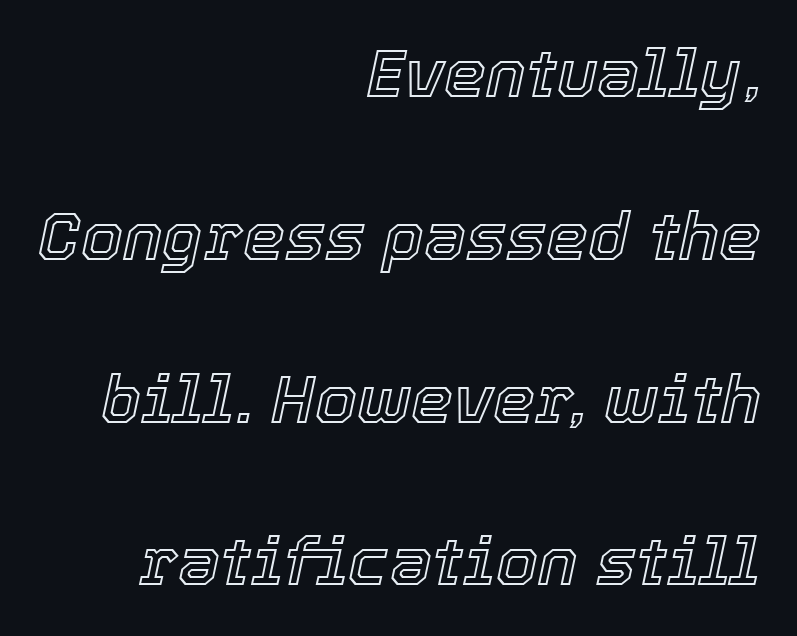
The image shows 67 px text type, italic (leaning right); set right-aligned, loose line spacing (2.43x), normal letter spacing, not underlined; a medium x-height.
